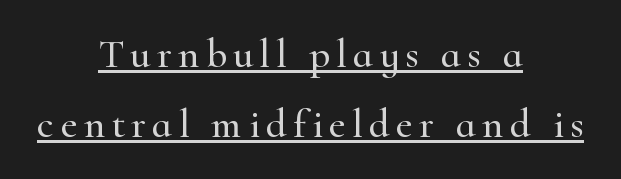
{"serif": "yes", "italic": "no", "width": "normal", "stroke_contrast": "high", "x_height": "small", "monospaced": "no", "underline": "yes", "align": "center", "line_spacing_ratio": 1.71, "glyph_px": 41}
